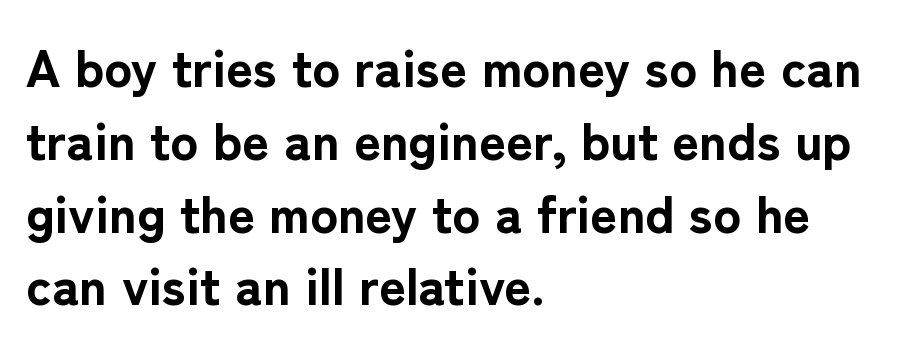
The image shows 52 px bold sans-serif type, upright; set left-aligned, normal line spacing (1.4x), normal letter spacing, not underlined; low stroke contrast and a medium x-height.
